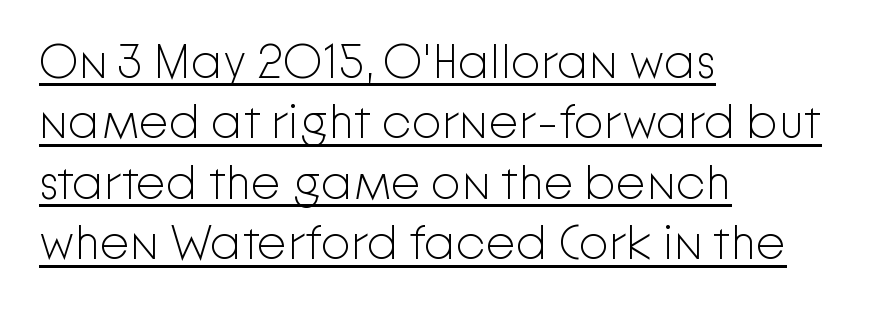
Upright lettering throughout. Each letter's strokes conclude bluntly, with no projecting serifs. Proportional: the letters do not fall into vertical columns. Line spacing here is normal. A baseline rule has been typeset under these characters. The paragraph has a hard left edge and a soft right edge.
